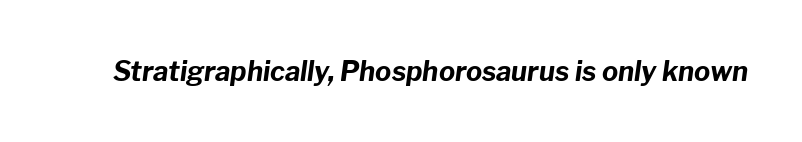
Notice how the stems are inclined rather than vertical — that's the hallmark of italics. Anything drawn beneath the words? Only blank space. The line texture is even and compact thanks to regular tracking. Students, this is bold: see how much ink each stroke carries.
